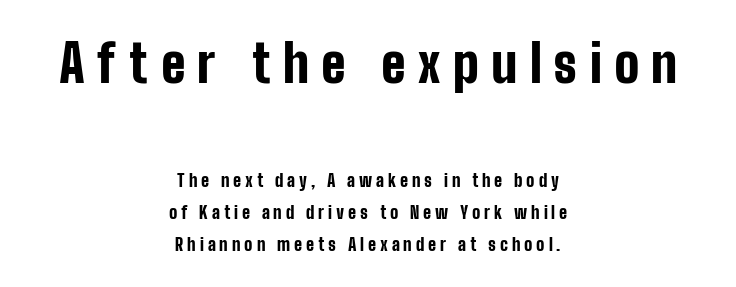
The image shows 52 px bold, condensed sans-serif type, upright; set centered, line spacing 1.88x, unusually wide letter spacing (+0.23 em), not underlined; the first (top) block is 3.06x larger; low stroke contrast and a medium x-height.
